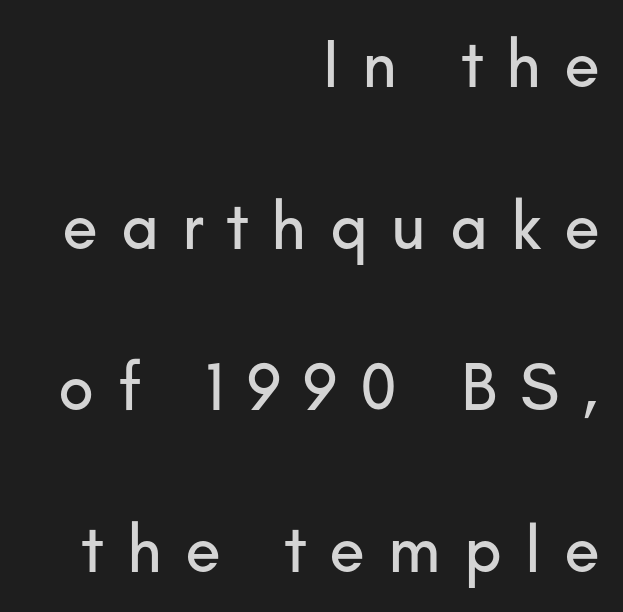
The image shows 66 px sans-serif type, upright; set right-aligned, loose line spacing (2.45x), unusually wide letter spacing (+0.35 em), not underlined; low stroke contrast and a small x-height.
